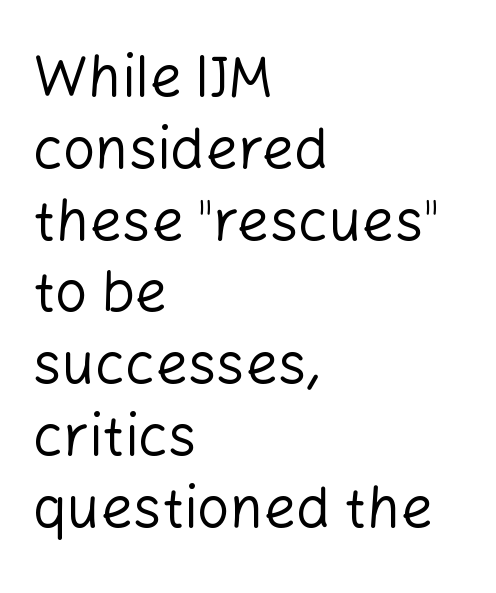
The characters display no serif detailing; their extremities are plain. Type without underlining. The passage shown is typed in a proportional face where columns would drift. Casual observation: everything's shoved over to the left. The line-height multiplier appears to be the usual default.
